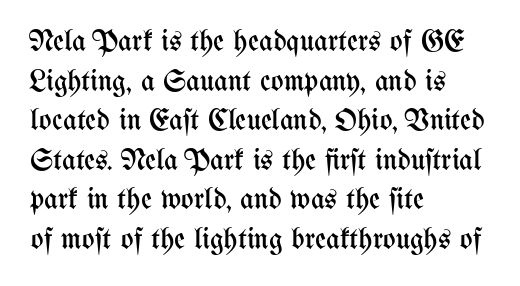
Q: Is the text bold? A: No.
Q: Is the text italic (slanted)? A: No, it is upright.
Q: Is the text underlined? A: No.
Q: How is the paragraph aligned? A: Left-aligned.
Q: Is the spacing between letters normal or unusually wide? A: Normal.
Q: Is the spacing between lines tight, normal or loose? A: Normal.
Q: Width (condensed, normal, or wide)? A: Condensed.
Q: Stroke contrast? A: Medium.
Q: x-height? A: Medium.
Q: Monospaced? A: No.
